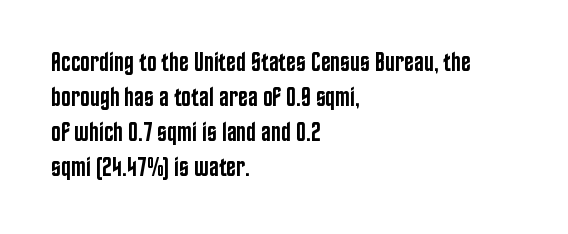
{"italic": "no", "bold": "semi", "underline": "no", "align": "left", "line_spacing": "normal", "line_spacing_ratio": 1.34, "letter_spacing": "normal", "letter_spacing_em": 0.0, "glyph_px": 26}
